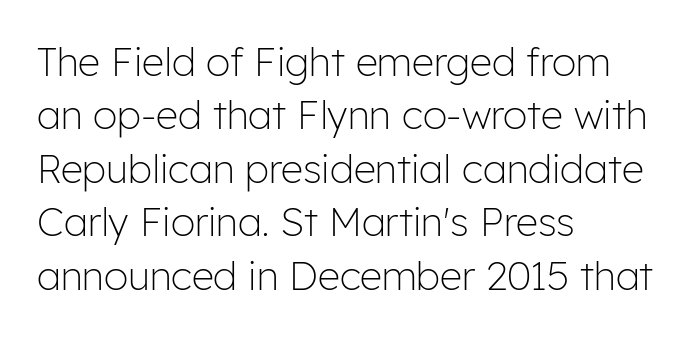
In CSS terms this would be text-align: left. The space directly below the letters is spotless. The characters are drawn with everyday or finer stroke widths. Are there feet on the stems? There aren't — it's a sans. Nothing unusual about the tracking: characters are spaced as the font intends. This block has exactly the height ordinary leading produces.
